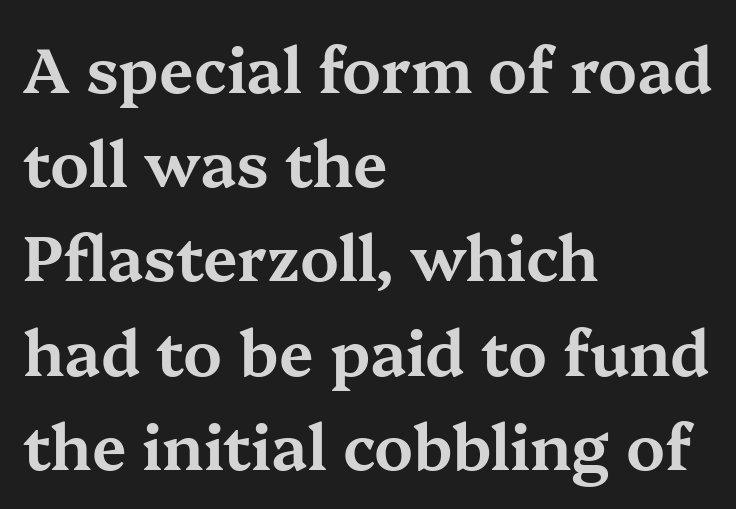
Q: Is the text italic (slanted)? A: No, it is upright.
Q: Is the typeface a serif or a sans-serif typeface? A: Serif.
Q: Is the text underlined? A: No.
Q: How is the paragraph aligned? A: Left-aligned.
Q: Is the spacing between letters normal or unusually wide? A: Normal.
Q: Is the spacing between lines tight, normal or loose? A: Normal.
Q: Width (condensed, normal, or wide)? A: Wide.
Q: Stroke contrast? A: Medium.
Q: x-height? A: Medium.
Q: Monospaced? A: No.
